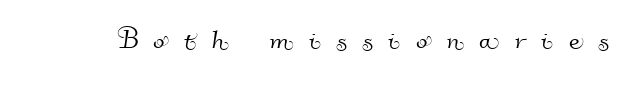
Q: Is the typeface a serif or a sans-serif typeface? A: Sans-serif.
Q: Is the text underlined? A: No.
Q: Is the spacing between letters normal or unusually wide? A: Unusually wide.
Q: Width (condensed, normal, or wide)? A: Normal.
Q: Stroke contrast? A: High.
Q: x-height? A: Small.
Q: Monospaced? A: No.
